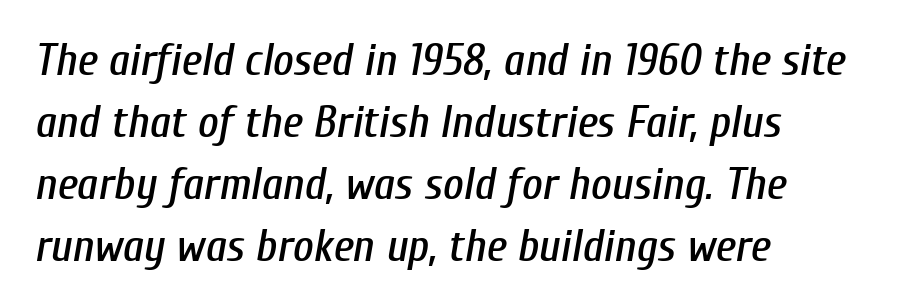
{"italic": "yes", "lean": "right", "slant_degrees": 10, "width": "condensed", "stroke_contrast": "low", "x_height": "medium", "monospaced": "no", "underline": "no", "align": "left", "line_spacing": "normal", "line_spacing_ratio": 1.38, "letter_spacing": "normal", "letter_spacing_em": 0.0, "glyph_px": 45}
